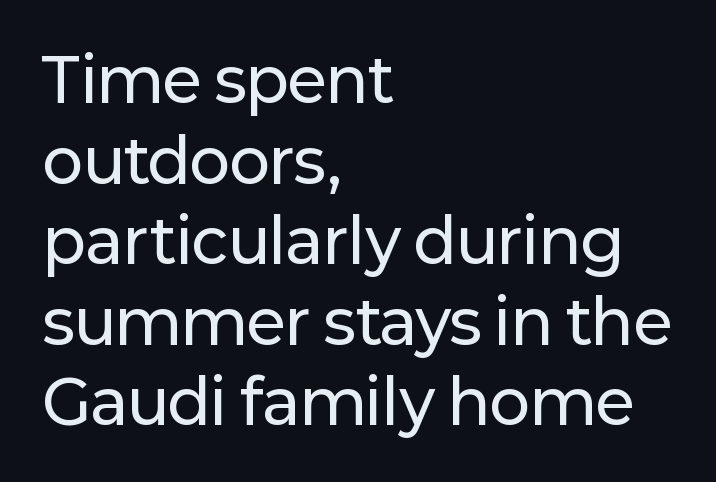
The image shows 61 px sans-serif type, upright; set left-aligned, normal line spacing (1.32x), normal letter spacing, not underlined; low stroke contrast and a medium x-height.
